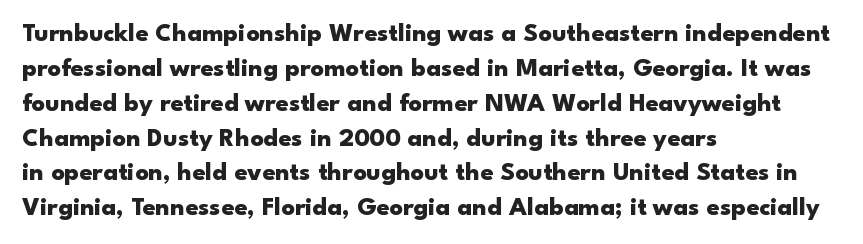
Q: Is the text bold? A: Yes.
Q: Is the text italic (slanted)? A: No, it is upright.
Q: Is the text underlined? A: No.
Q: How is the paragraph aligned? A: Left-aligned.
Q: Is the spacing between letters normal or unusually wide? A: Normal.
Q: Is the spacing between lines tight, normal or loose? A: Normal.
